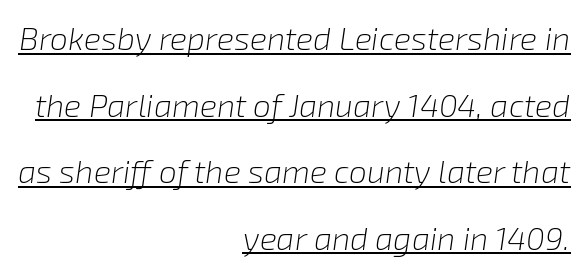
Q: Is the text bold? A: No.
Q: Is the text italic (slanted)? A: Yes, it leans right by about 8 degrees.
Q: Is the text underlined? A: Yes.
Q: How is the paragraph aligned? A: Right-aligned.
Q: Is the spacing between letters normal or unusually wide? A: Normal.
Q: Is the spacing between lines tight, normal or loose? A: Loose.
Q: Width (condensed, normal, or wide)? A: Normal.
Q: Stroke contrast? A: Low.
Q: x-height? A: Medium.
Q: Monospaced? A: No.
